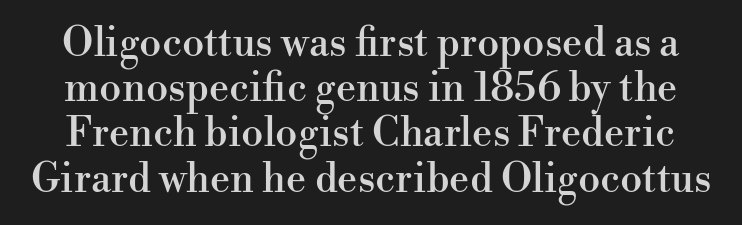
{"serif": "yes", "italic": "no", "width": "normal", "stroke_contrast": "high", "x_height": "small", "monospaced": "no", "underline": "no", "line_spacing": "tight", "line_spacing_ratio": 1.13, "letter_spacing": "normal", "letter_spacing_em": 0.0, "glyph_px": 40}
